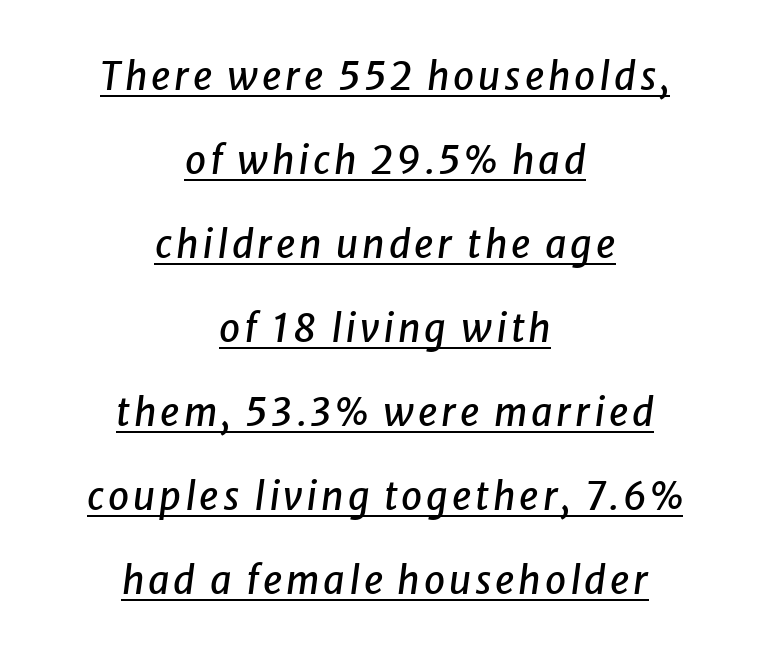
Slanted lettering throughout. This sample is center-justified, so both line endings float freely. Vertically, the passage feels expansive, rows floating well apart. The specimen includes a rule beneath the text block's lines. Spacing verdict: proportional, widths tailored to each character.
